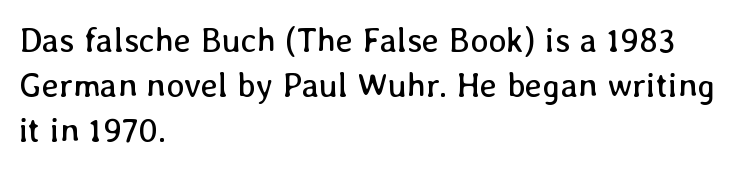
Each word holds together tightly as a unit, with standard inter-letter gaps. Interline gaps are of average width in this sample. Descenders are the only things crossing below the line. Each line starts at the same left margin while the right side varies.
